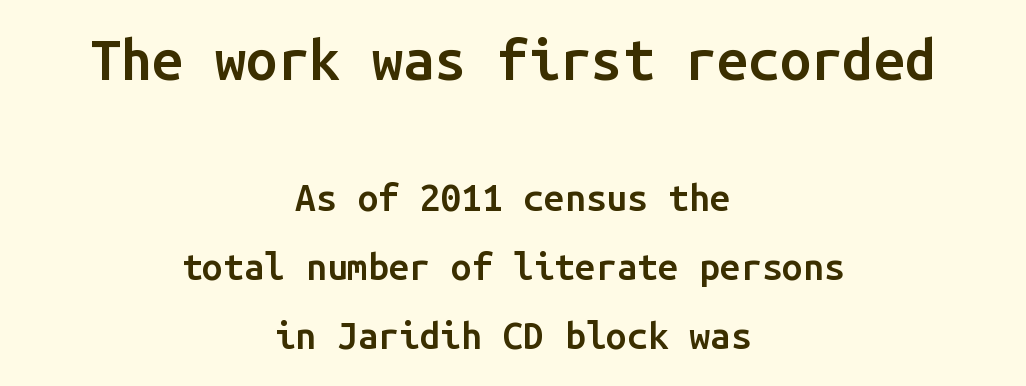
{"serif": "no", "italic": "no", "bold": "semi", "weight": "semibold", "width": "normal", "stroke_contrast": "low", "x_height": "medium", "monospaced": "yes", "underline": "no", "align": "center", "line_spacing_ratio": 1.86, "letter_spacing": "normal", "letter_spacing_em": 0.0, "larger_block": "first", "size_ratio": 1.51, "glyph_px": 56}
